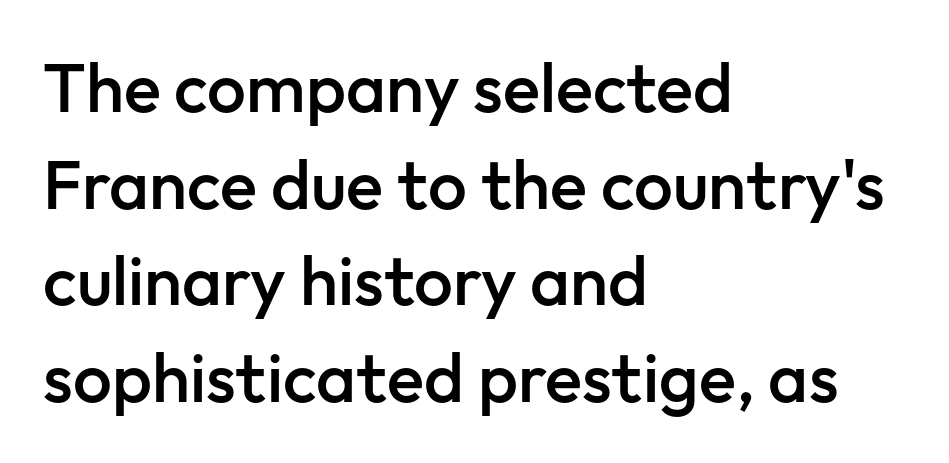
Q: Is the text bold? A: Semi-bold.
Q: Is the text italic (slanted)? A: No, it is upright.
Q: Is the typeface a serif or a sans-serif typeface? A: Sans-serif.
Q: Is the text underlined? A: No.
Q: How is the paragraph aligned? A: Left-aligned.
Q: Is the spacing between letters normal or unusually wide? A: Normal.
Q: Is the spacing between lines tight, normal or loose? A: Normal.
Q: Width (condensed, normal, or wide)? A: Normal.
Q: Stroke contrast? A: Low.
Q: x-height? A: Medium.
Q: Monospaced? A: No.
